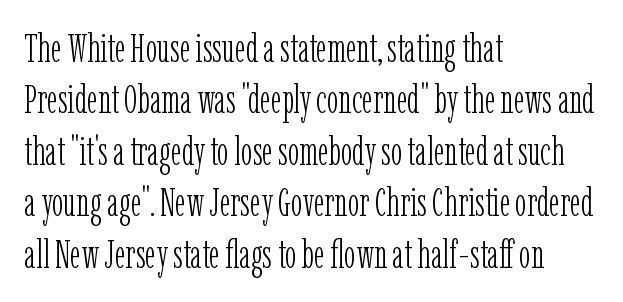
Q: Is the text bold? A: No.
Q: Is the text italic (slanted)? A: No, it is upright.
Q: Is the typeface a serif or a sans-serif typeface? A: Serif.
Q: Is the text underlined? A: No.
Q: How is the paragraph aligned? A: Left-aligned.
Q: Is the spacing between letters normal or unusually wide? A: Normal.
Q: Is the spacing between lines tight, normal or loose? A: Normal.
Q: Width (condensed, normal, or wide)? A: Condensed.
Q: Stroke contrast? A: Low.
Q: x-height? A: Medium.
Q: Monospaced? A: No.
